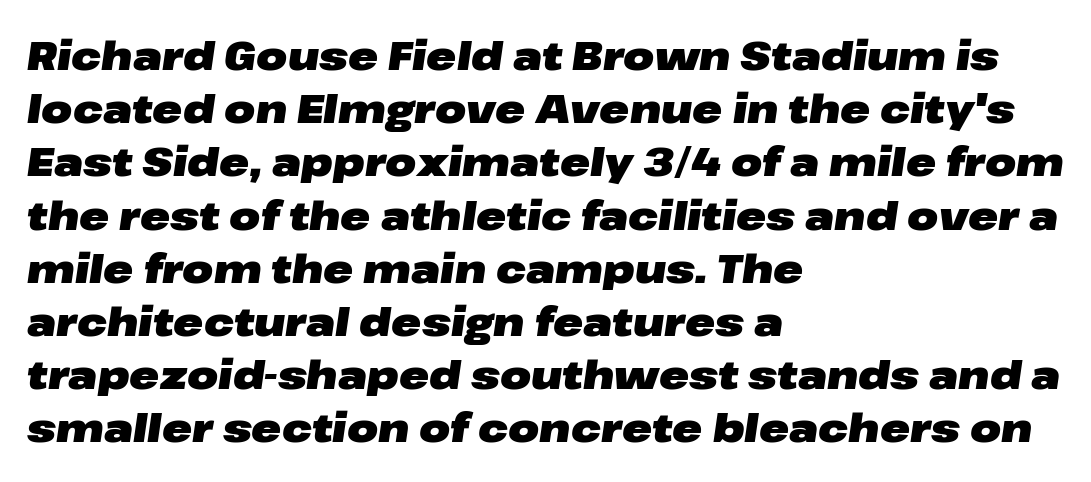
The passage shown has conventional tracking throughout. Quick note: underline off. Reading down the block, your eye returns to a fixed left position each line. The text carries the slant typical of an italic or oblique font. Notice how thick the strokes are: this is what a full bold looks like. These lines are rendered in a variable-pitch font.
